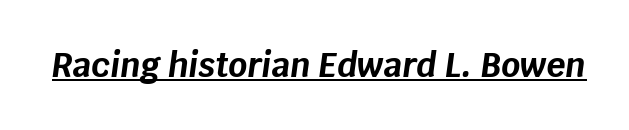
The sample's only ornament is a line tracing under the words. Nobody touched the tracking dial on this one. Do the characters align in a grid? No, the font is proportional. You can tell it's italic because the verticals aren't actually vertical. The rendering uses a bold face; every stroke is thick and dark.
